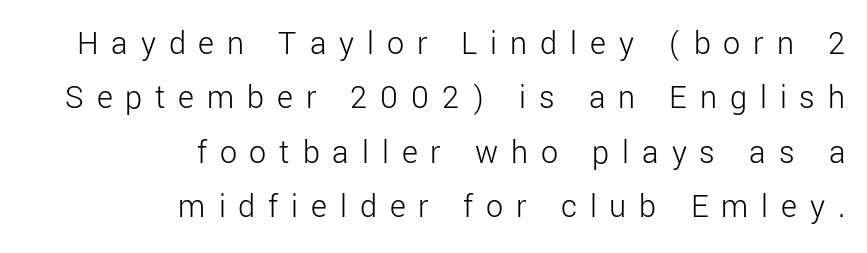
Leading: standard. Note the varied advance widths — an 'i' is clearly narrower than an 'm'. No letter is thick-stroked: the sample isn't bold. This rendering widens character spacing well past its baseline value.
